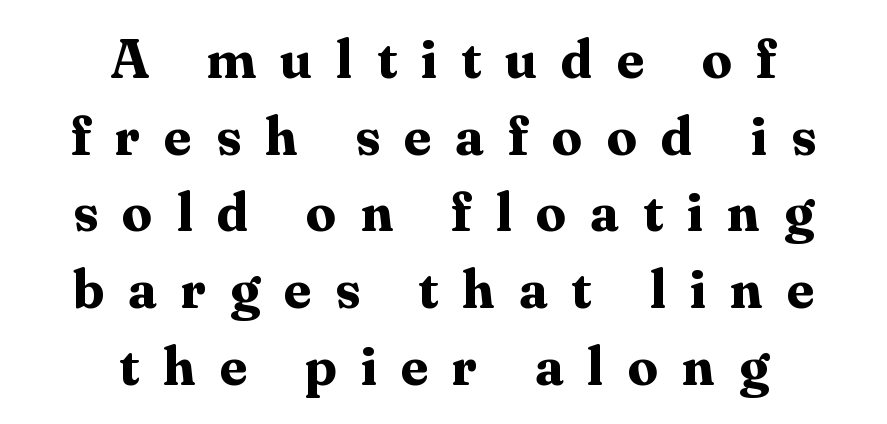
Q: Is the text bold? A: Yes.
Q: Is the text italic (slanted)? A: No, it is upright.
Q: Is the typeface a serif or a sans-serif typeface? A: Serif.
Q: Is the text underlined? A: No.
Q: How is the paragraph aligned? A: Centered.
Q: Is the spacing between letters normal or unusually wide? A: Unusually wide.
Q: Is the spacing between lines tight, normal or loose? A: Normal.
Q: Width (condensed, normal, or wide)? A: Normal.
Q: Stroke contrast? A: Medium.
Q: x-height? A: Medium.
Q: Monospaced? A: No.
